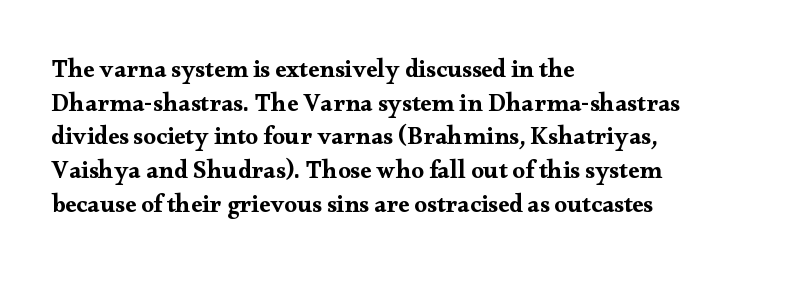
Caption: multi-line text, flush left, ragged right. The font's upright variant was chosen for this text. What stands out about the letter spacing? Nothing — it is the standard amount. Has an underline been added? It has not. This block has exactly the height ordinary leading produces.
